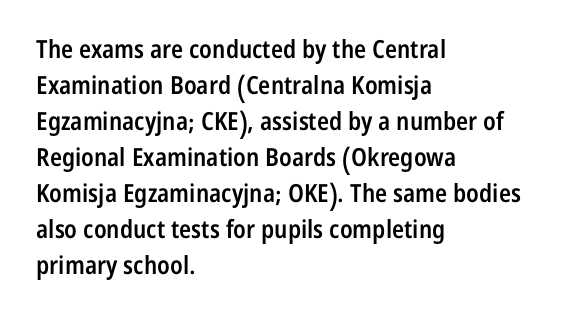
{"italic": "no", "bold": "semi", "underline": "no", "align": "left", "line_spacing": "normal", "line_spacing_ratio": 1.44, "letter_spacing": "normal", "letter_spacing_em": 0.0, "glyph_px": 25}
